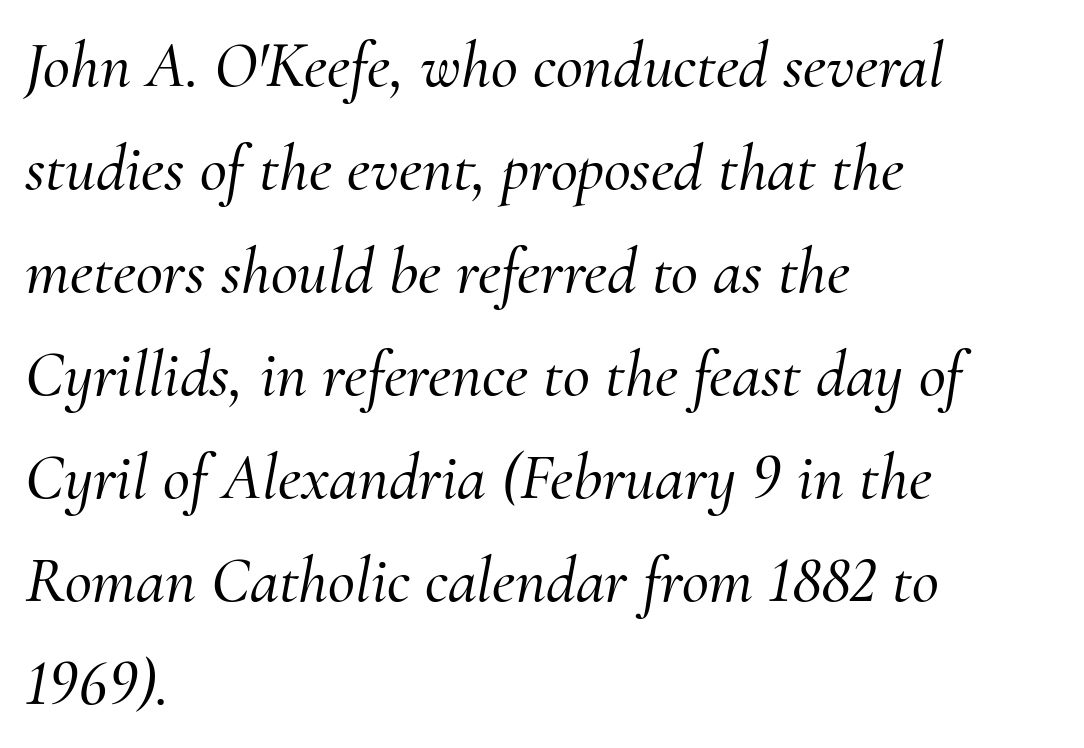
Q: Is the text italic (slanted)? A: Yes, it leans right by about 10 degrees.
Q: Is the typeface a serif or a sans-serif typeface? A: Serif.
Q: Is the text underlined? A: No.
Q: How is the paragraph aligned? A: Left-aligned.
Q: Is the spacing between letters normal or unusually wide? A: Normal.
Q: Is the spacing between lines tight, normal or loose? A: Normal.
Q: Width (condensed, normal, or wide)? A: Normal.
Q: Stroke contrast? A: Medium.
Q: x-height? A: Small.
Q: Monospaced? A: No.
